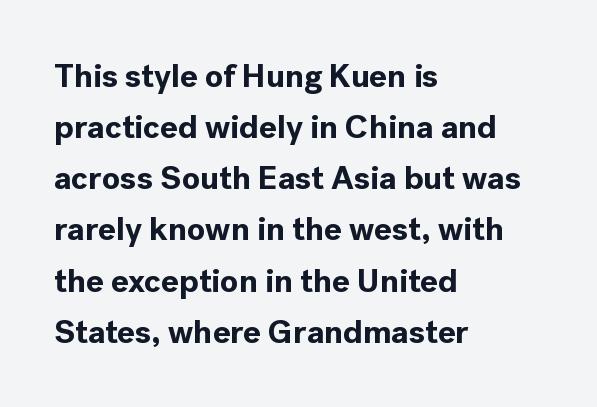
The axis of the letterforms is exactly vertical. Letter spacing: default. Clear beneath every line of the passage. Does the type have serifs? No, each stem ends abruptly.
